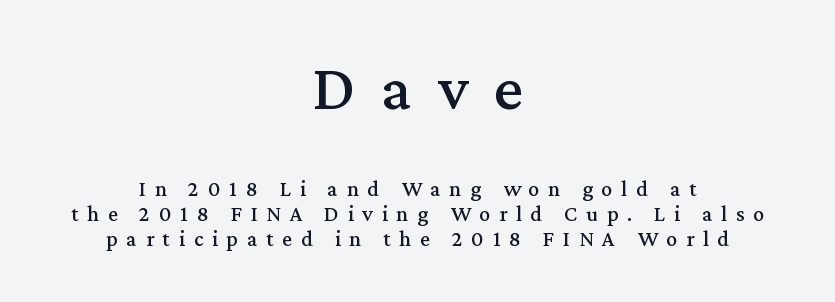
The image shows 65 px serif type, upright; set centered, tight line spacing (1.14x), unusually wide letter spacing (+0.4 em), not underlined; the first (top) block is 2.95x larger; medium stroke contrast and a medium x-height.
